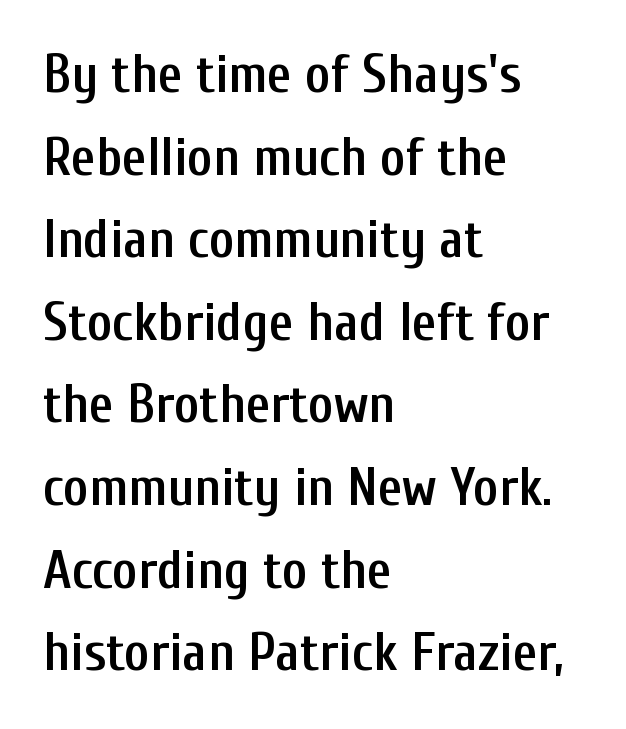
The image shows 54 px semibold, condensed sans-serif type, upright; set left-aligned, normal line spacing (1.53x), normal letter spacing, not underlined; low stroke contrast and a medium x-height.
